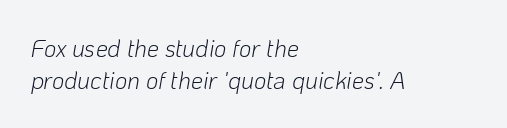
The image shows 24 px text type, italic (leaning right); set left-aligned, normal line spacing (1.34x), normal letter spacing, not underlined.
